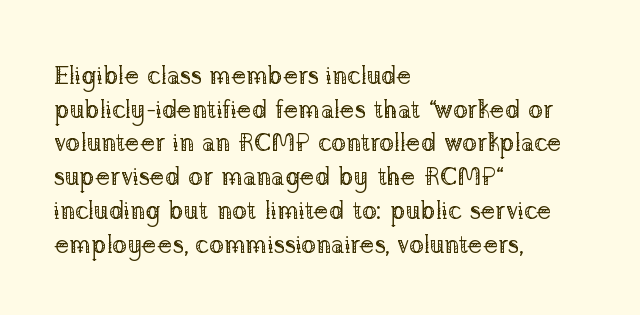
Q: Is the text bold? A: No.
Q: Is the text italic (slanted)? A: No, it is upright.
Q: Is the text underlined? A: No.
Q: How is the paragraph aligned? A: Left-aligned.
Q: Is the spacing between letters normal or unusually wide? A: Normal.
Q: Is the spacing between lines tight, normal or loose? A: Normal.
